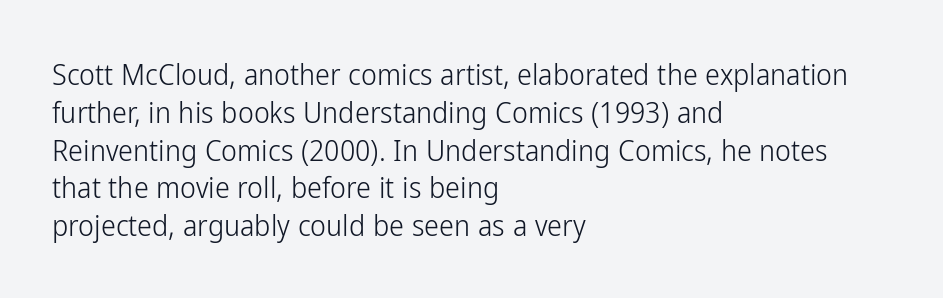
The image shows 30 px light, condensed sans-serif type, upright; set left-aligned, normal line spacing (1.26x), normal letter spacing, not underlined; low stroke contrast and a medium x-height.
